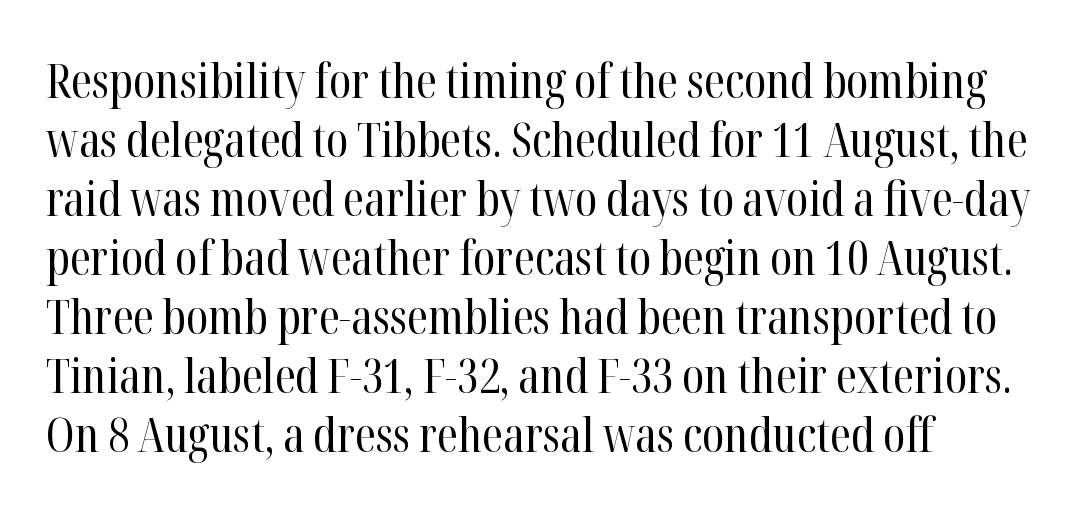
The image shows 48 px regular-weight, condensed serif type, upright; set left-aligned, line spacing 1.23x, normal letter spacing, not underlined; high stroke contrast and a medium x-height.
